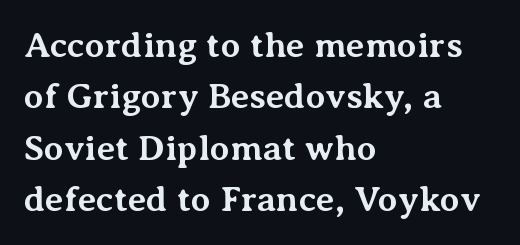
The image shows 36 px bold serif type, upright; set left-aligned, normal line spacing (1.43x), normal letter spacing, not underlined; medium stroke contrast and a medium x-height.
